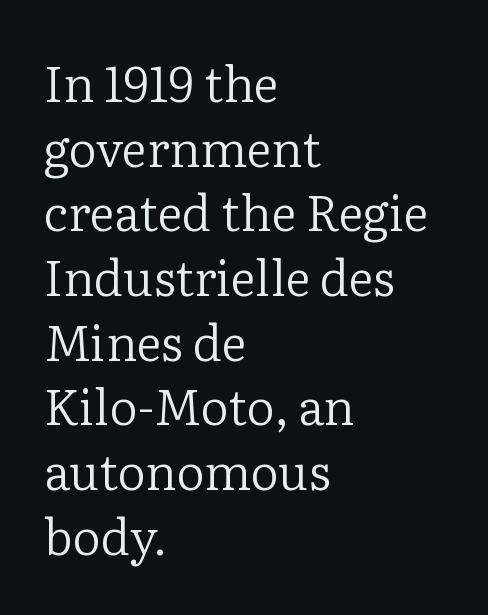
Does the lettering tilt? It doesn't — this is upright. Classification — serif. The rendering keeps characters at their native spacing. This block has exactly the height ordinary leading produces. Think of a printed novel: that variable character pitch is what you see here.
